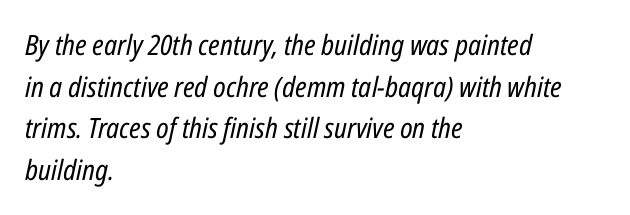
{"italic": "yes", "lean": "right", "slant_degrees": 12, "bold": "no", "weight": "regular", "width": "condensed", "stroke_contrast": "low", "x_height": "medium", "monospaced": "no", "underline": "no", "align": "left", "line_spacing": "normal", "line_spacing_ratio": 1.49, "letter_spacing": "normal", "letter_spacing_em": 0.0, "glyph_px": 28}
